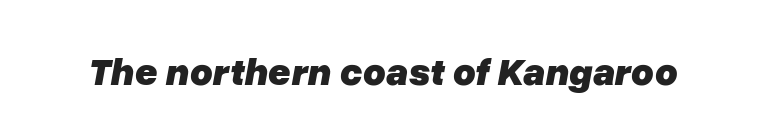
Here the glyphs are tracked normally, forming tight word shapes. The baseline area is clear. The font's italic variant was chosen for this text. A dark, heavy texture on the line: the type is bold. Each letter keeps its own natural width here, so spacing adapts to shape.
